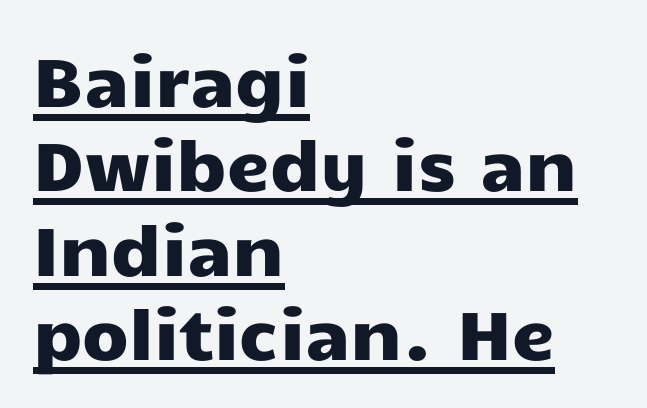
What decoration does the sample have? An underline. Ascenders rise straight up at ninety degrees. Caption: multi-line text, flush left, ragged right. The characters display no serif detailing; their extremities are plain.
